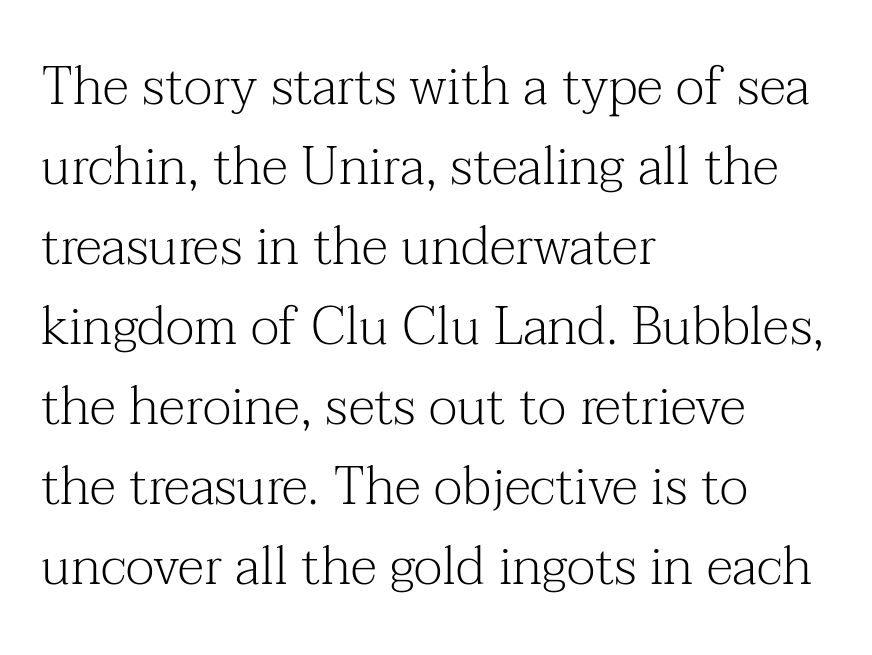
Weight class: somewhere from thin through regular. This sample uses an upright cut, with every glyph sitting square on the baseline. This rendering leaves character spacing at its baseline value. Where is the straight margin? On the left. Here the designer chose a conventional face with non-uniform glyph widths.
